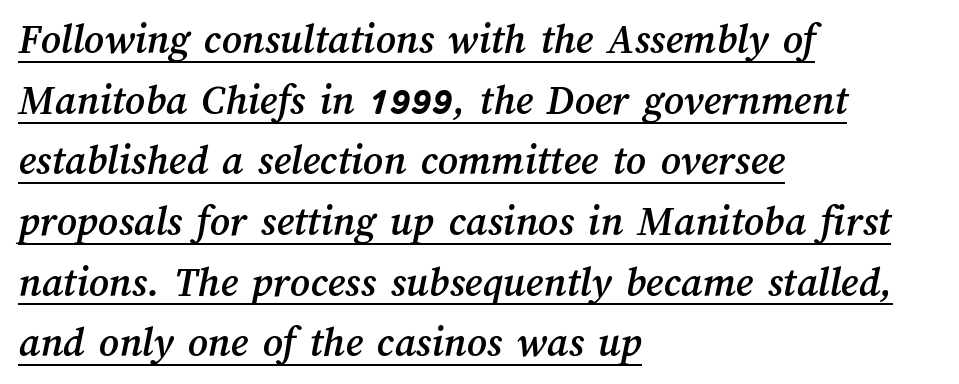
{"width": "normal", "stroke_contrast": "medium", "x_height": "medium", "monospaced": "no", "underline": "yes", "align": "left", "line_spacing": "normal", "line_spacing_ratio": 1.41, "letter_spacing": "normal", "letter_spacing_em": 0.0, "glyph_px": 43}
